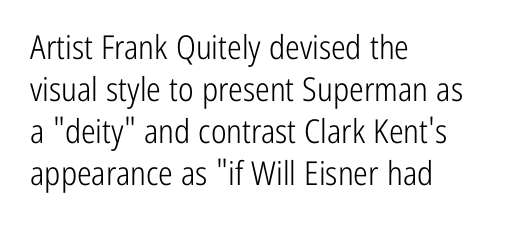
The image shows 33 px light, condensed sans-serif type, upright; set left-aligned, normal line spacing (1.27x), normal letter spacing, not underlined; low stroke contrast and a medium x-height.
